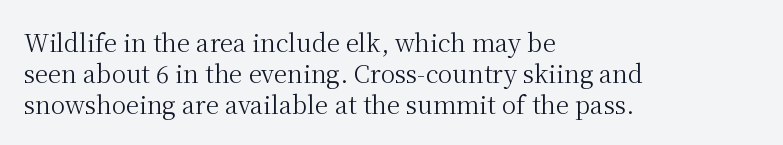
These lines keep a tight, regular rhythm from letter to letter. Notice how descenders clear the ascenders below comfortably — that's standard leading. These lines were composed using upright roman letters. One-word summary of the alignment: left. Nobody drew a line under any word here. The typesetting does not lean heavy: it is not bold.
